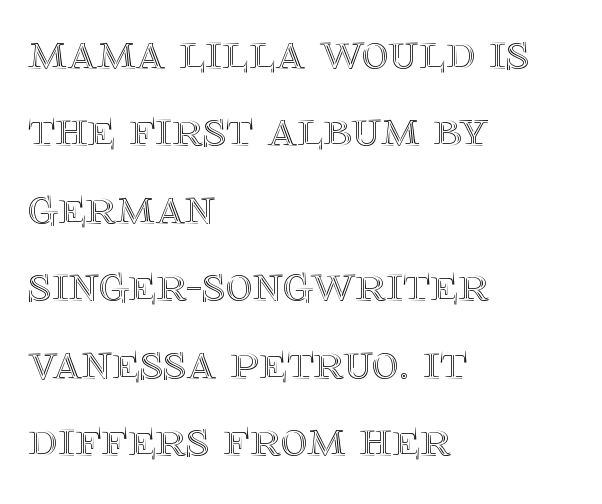
Q: Is the text italic (slanted)? A: No, it is upright.
Q: Is the text underlined? A: No.
Q: How is the paragraph aligned? A: Left-aligned.
Q: Is the spacing between letters normal or unusually wide? A: Normal.
Q: Is the spacing between lines tight, normal or loose? A: Normal.
Q: Width (condensed, normal, or wide)? A: Normal.
Q: x-height? A: Large.
Q: Monospaced? A: No.
